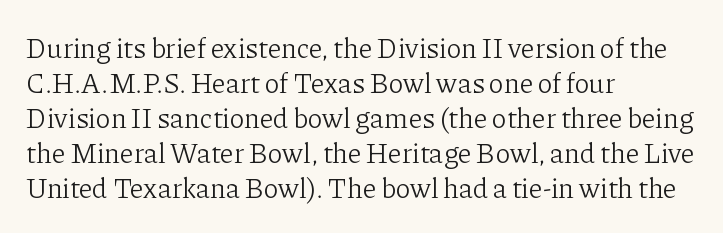
{"serif": "yes", "italic": "no", "bold": "no", "weight": "light", "width": "normal", "stroke_contrast": "low", "x_height": "medium", "monospaced": "no", "underline": "no", "align": "left", "line_spacing": "normal", "line_spacing_ratio": 1.25, "letter_spacing": "normal", "letter_spacing_em": 0.0, "glyph_px": 28}
